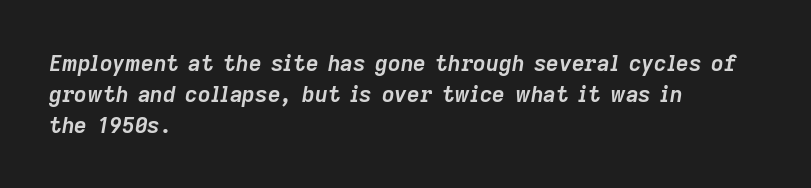
Notice how thick the strokes are: this is what a full bold looks like. Underline: absent. Evenly set lines give the paragraph a standard silhouette. When letters slant like this, we call the style italic.
